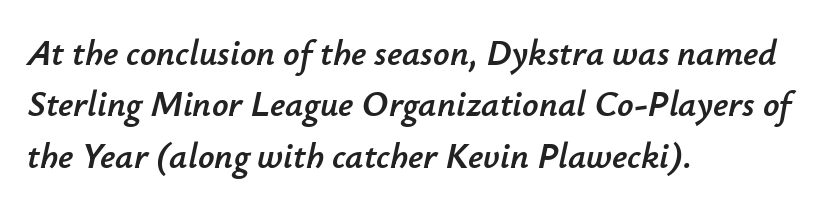
Each letter keeps its own natural width here, so spacing adapts to shape. Rendered with sloped, italic letterforms. Successive baselines arrive at the customary interval. Rule under the text: the space is simply empty. The face used here is rendered with its standard letterfit. The paragraph has a hard left edge and a soft right edge.
